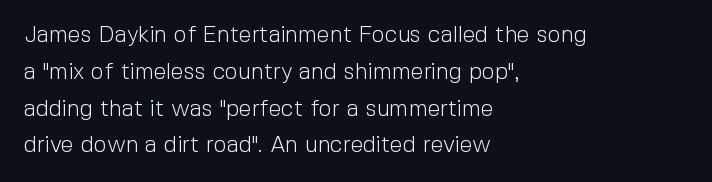
The rendering uses a moderate line-height, typical for paragraphs. The cut favours lightness, reaching ordinary text weight at its darkest. This is roman type, the default non-slanted kind. A student would call this left alignment; a typographer would say flush left, rag right. Honestly, there is no underline to notice here at all. The letterforms sit shoulder to shoulder at normal distance.
